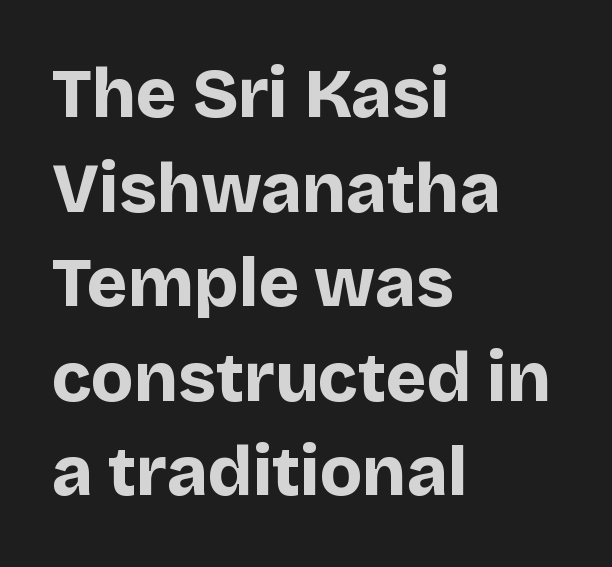
The image shows 69 px bold sans-serif type, upright; set left-aligned, normal line spacing (1.37x), normal letter spacing, not underlined; low stroke contrast and a large x-height.
